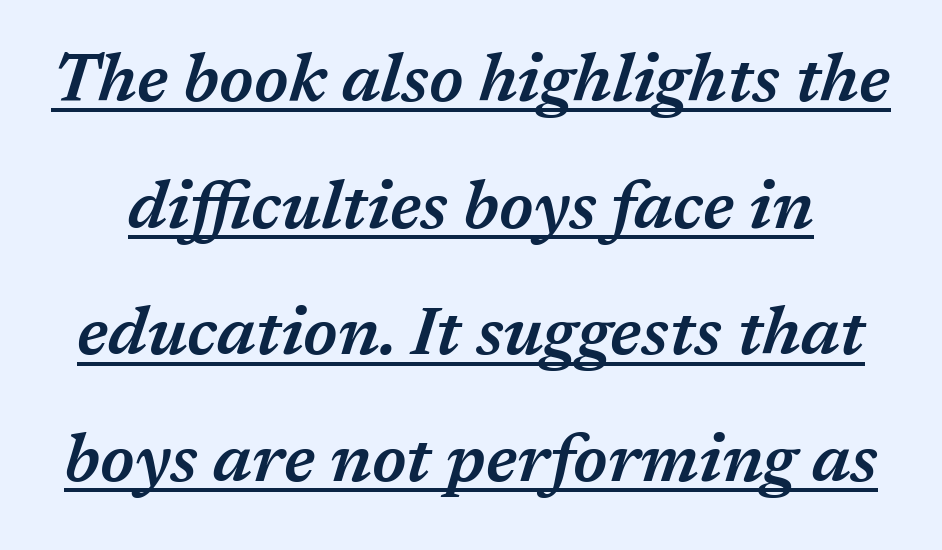
Q: Is the text bold? A: Semi-bold.
Q: Is the text italic (slanted)? A: Yes, it leans right by about 17 degrees.
Q: Is the text underlined? A: Yes.
Q: Is the spacing between letters normal or unusually wide? A: Normal.
Q: Width (condensed, normal, or wide)? A: Normal.
Q: Stroke contrast? A: Medium.
Q: x-height? A: Medium.
Q: Monospaced? A: No.
